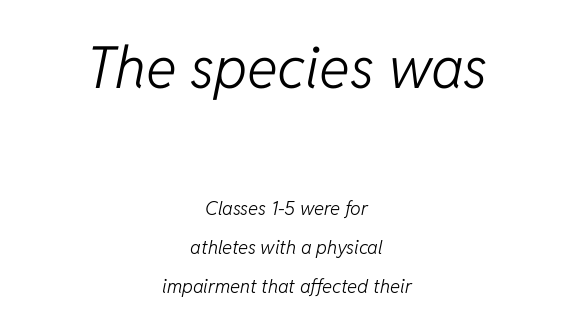
The font sits on the lighter half of the weight spectrum, regular included. Rendered with sloped, italic letterforms. Character widths vary here, with narrow letters taking less room than wide ones. Loosely led — the rows are spread out. Underlining? Definitely not there. Standard letterfit; no display-style spreading of the glyphs.
